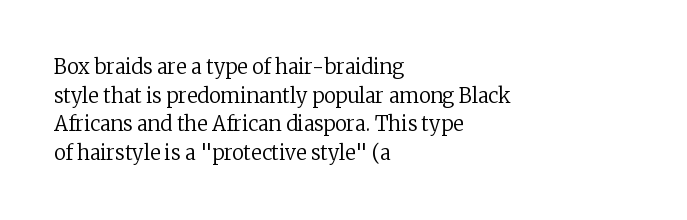
Honestly, the letter spacing is just normal — you wouldn't notice it. Every row of glyphs begins at an identical x-position on the left. The lettering holds an erect, upright posture throughout. A typesetter would call this leading conventional body-copy spacing.
